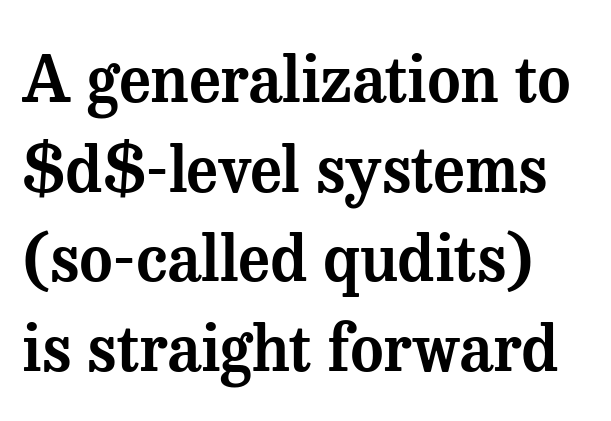
{"serif": "yes", "italic": "no", "width": "normal", "stroke_contrast": "medium", "x_height": "medium", "monospaced": "no", "underline": "no", "line_spacing": "normal", "line_spacing_ratio": 1.4, "letter_spacing": "normal", "letter_spacing_em": 0.0, "glyph_px": 64}
